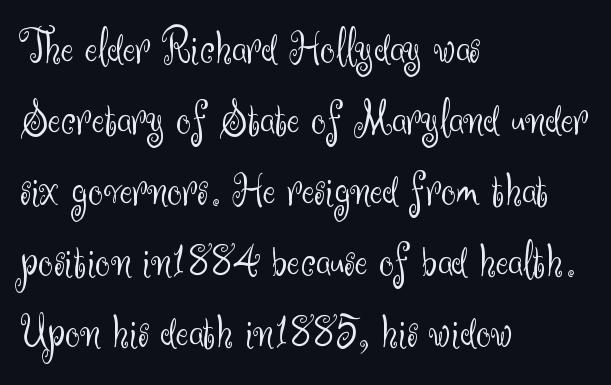
Q: Is the text bold? A: No.
Q: Is the text italic (slanted)? A: No, it is upright.
Q: Is the typeface a serif or a sans-serif typeface? A: Sans-serif.
Q: Is the text underlined? A: No.
Q: How is the paragraph aligned? A: Left-aligned.
Q: Is the spacing between letters normal or unusually wide? A: Normal.
Q: Is the spacing between lines tight, normal or loose? A: Normal.
Q: Width (condensed, normal, or wide)? A: Normal.
Q: Stroke contrast? A: Medium.
Q: x-height? A: Small.
Q: Monospaced? A: No.
